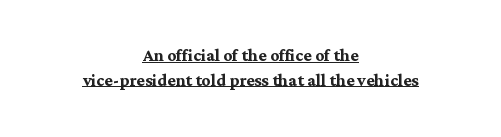
Q: Is the text bold? A: Yes.
Q: Is the text italic (slanted)? A: No, it is upright.
Q: Is the text underlined? A: Yes.
Q: How is the paragraph aligned? A: Centered.
Q: Is the spacing between letters normal or unusually wide? A: Normal.
Q: Is the spacing between lines tight, normal or loose? A: Tight.
